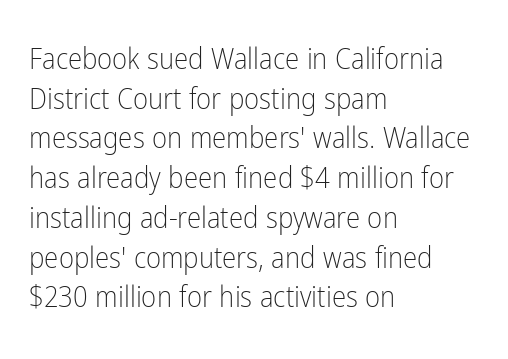
The image shows 29 px light, condensed sans-serif type, upright; set left-aligned, normal line spacing (1.37x), normal letter spacing, not underlined; low stroke contrast and a medium x-height.
